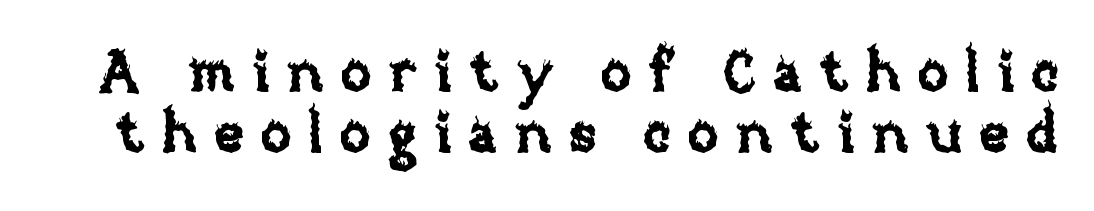
{"italic": "no", "width": "normal", "stroke_contrast": "low", "x_height": "large", "monospaced": "no", "underline": "no", "line_spacing": "tight", "line_spacing_ratio": 1.09, "letter_spacing": "wide", "letter_spacing_em": 0.3, "glyph_px": 56}
